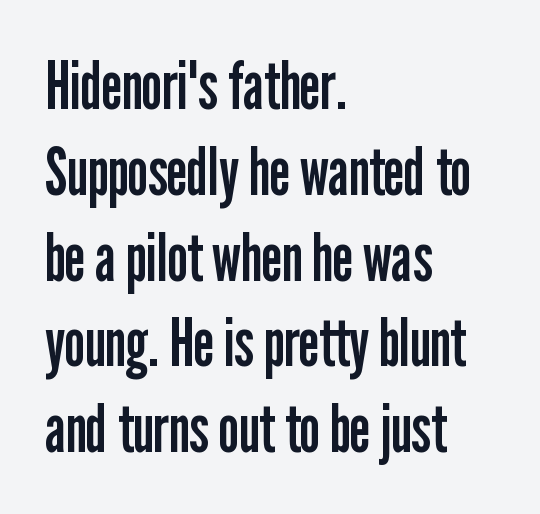
The leading is moderate, giving the passage an even texture. This sample uses plain, unmodified letter spacing. A student would call this left alignment; a typographer would say flush left, rag right. Type style note: lacks serifs. Honestly, there is no underline to notice here at all. Every stem runs plumb, perpendicular to the baseline.
